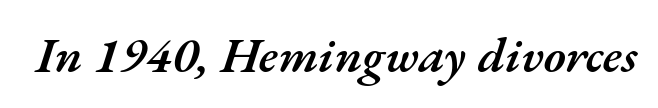
Q: Is the text bold? A: Semi-bold.
Q: Is the text italic (slanted)? A: Yes, it leans right by about 17 degrees.
Q: Is the text underlined? A: No.
Q: Is the spacing between letters normal or unusually wide? A: Normal.
Q: Width (condensed, normal, or wide)? A: Normal.
Q: Stroke contrast? A: Medium.
Q: x-height? A: Small.
Q: Monospaced? A: No.
